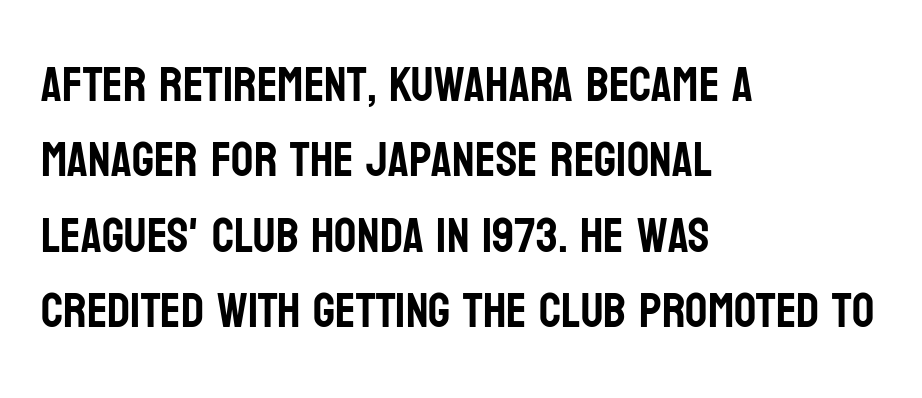
Q: Is the text italic (slanted)? A: No, it is upright.
Q: Is the typeface a serif or a sans-serif typeface? A: Sans-serif.
Q: Is the text underlined? A: No.
Q: How is the paragraph aligned? A: Left-aligned.
Q: Is the spacing between letters normal or unusually wide? A: Normal.
Q: Is the spacing between lines tight, normal or loose? A: Normal.
Q: Width (condensed, normal, or wide)? A: Condensed.
Q: Stroke contrast? A: Low.
Q: x-height? A: Large.
Q: Monospaced? A: No.
